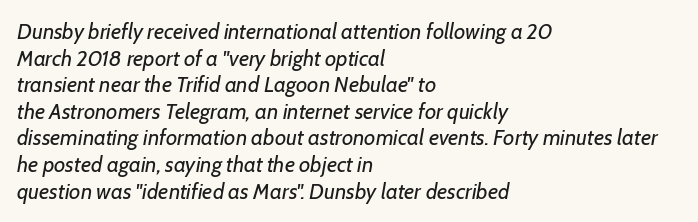
{"italic": "yes", "lean": "right", "slant_degrees": 7, "bold": "no", "underline": "no", "align": "left", "line_spacing_ratio": 1.21, "letter_spacing": "normal", "letter_spacing_em": 0.0, "glyph_px": 22}
